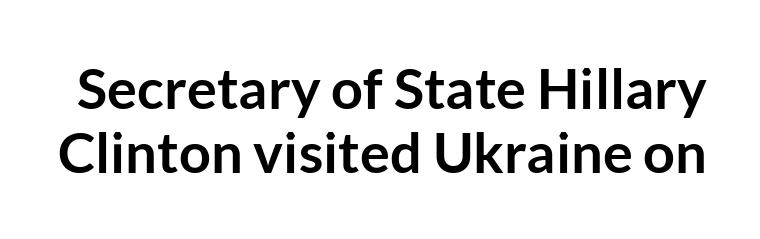
The image shows 56 px semibold sans-serif type, upright; set tight line spacing (1.15x), normal letter spacing, not underlined; low stroke contrast and a medium x-height.
